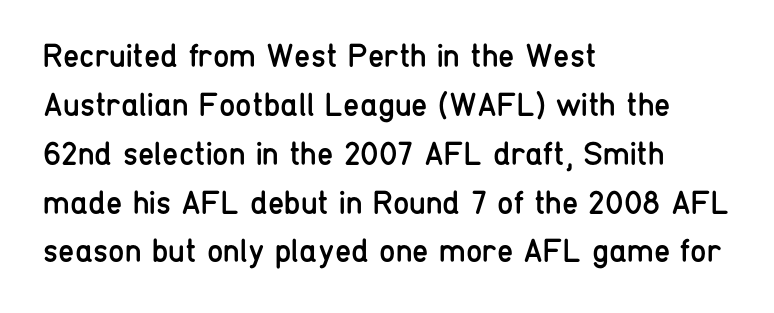
Q: Is the text bold? A: No.
Q: Is the text italic (slanted)? A: No, it is upright.
Q: Is the typeface a serif or a sans-serif typeface? A: Sans-serif.
Q: Is the text underlined? A: No.
Q: How is the paragraph aligned? A: Left-aligned.
Q: Is the spacing between letters normal or unusually wide? A: Normal.
Q: Is the spacing between lines tight, normal or loose? A: Normal.
Q: Width (condensed, normal, or wide)? A: Condensed.
Q: Stroke contrast? A: Low.
Q: x-height? A: Medium.
Q: Monospaced? A: No.
